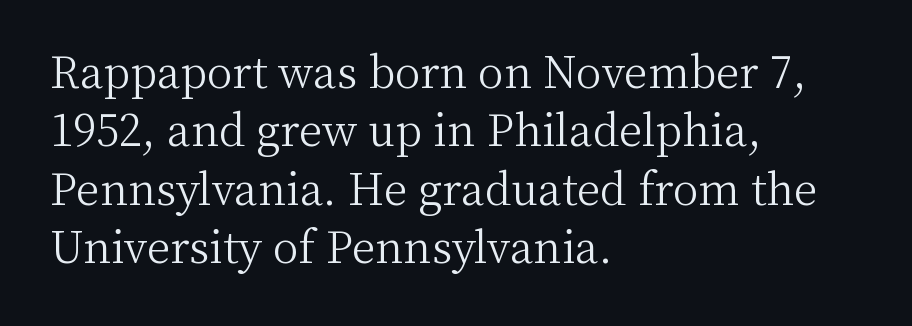
Left-aligned paragraph, ragged on the right. Students, observe: this is what conventionally led text looks like. Nothing heavy about these letters — not bold at all. Do the characters align in a grid? No, the font is proportional. In terms of posture, this sample is upright. Standard letterfit; no display-style spreading of the glyphs.
